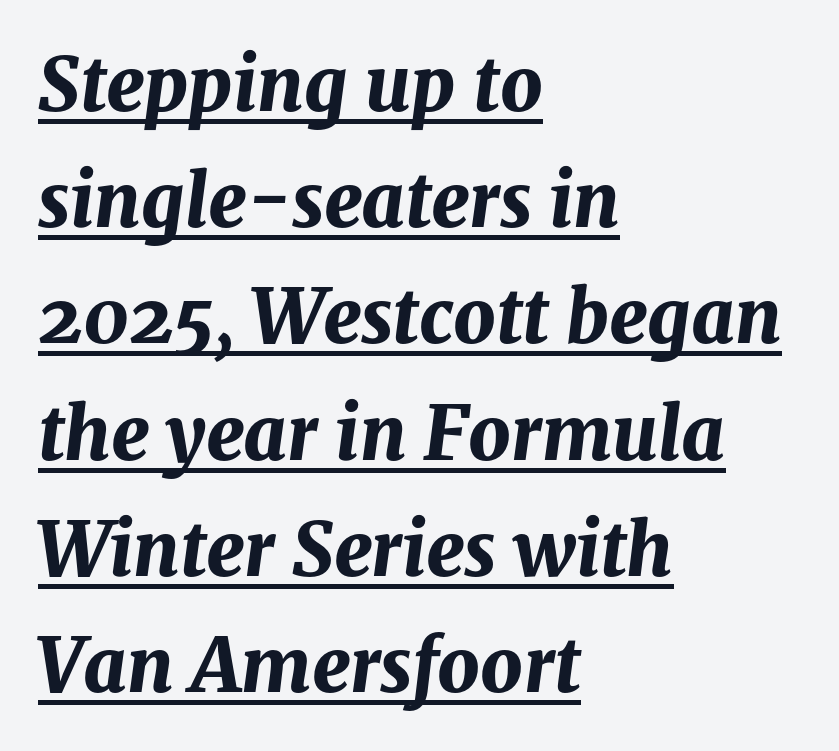
Q: Is the text bold? A: Yes.
Q: Is the text italic (slanted)? A: Yes, it leans right by about 8 degrees.
Q: Is the text underlined? A: Yes.
Q: How is the paragraph aligned? A: Left-aligned.
Q: Is the spacing between letters normal or unusually wide? A: Normal.
Q: Is the spacing between lines tight, normal or loose? A: Normal.
Q: Width (condensed, normal, or wide)? A: Normal.
Q: Stroke contrast? A: Medium.
Q: x-height? A: Medium.
Q: Monospaced? A: No.
